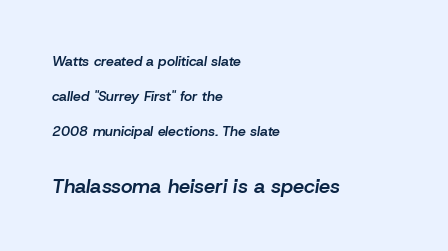
{"italic": "yes", "lean": "right", "slant_degrees": 8, "bold": "semi", "underline": "no", "align": "left", "line_spacing": "loose", "line_spacing_ratio": 2.49, "letter_spacing": "normal", "letter_spacing_em": 0.0, "larger_block": "second", "size_ratio": 1.43, "glyph_px": 20}
